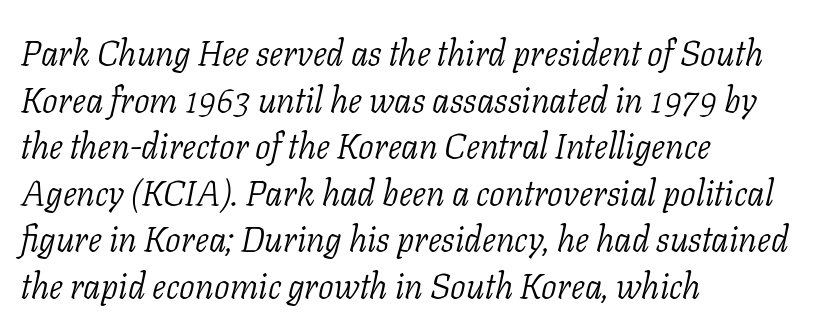
{"serif": "yes", "italic": "yes", "lean": "right", "slant_degrees": 11, "bold": "no", "weight": "light", "width": "normal", "stroke_contrast": "low", "x_height": "medium", "monospaced": "no", "underline": "no", "align": "left", "line_spacing": "normal", "line_spacing_ratio": 1.33, "letter_spacing": "normal", "letter_spacing_em": 0.0, "glyph_px": 35}
